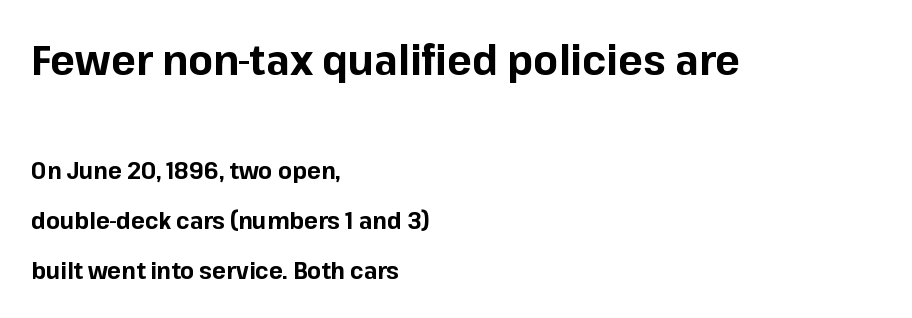
The image shows 41 px bold sans-serif type, upright; set left-aligned, loose line spacing (2.19x), normal letter spacing, not underlined; the first (top) block is 1.78x larger; low stroke contrast and a medium x-height.
